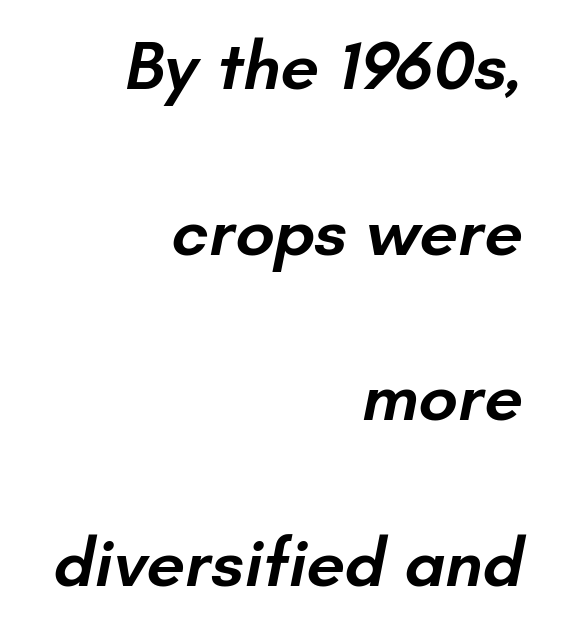
Does the copy run flush right? Yes — the right margin is perfectly even. A bit beefed up — I'd call it semibold rather than bold. Varying glyph widths throughout — classic text-font behaviour. Examine the stroke ends and you'll find no serifs.
